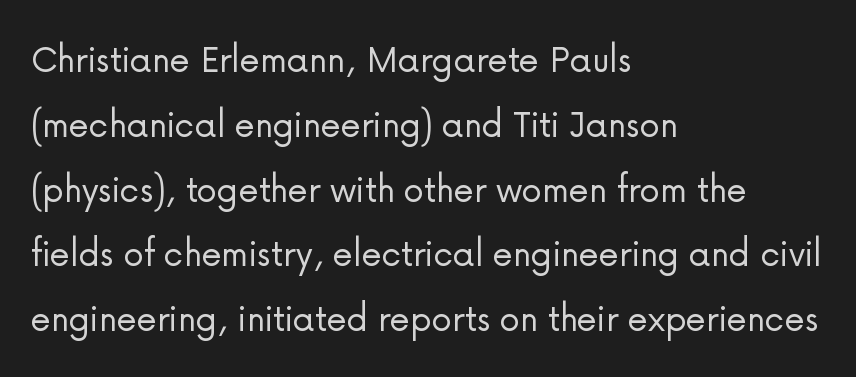
If you drew a line through each stem, it would be perfectly vertical. A typesetter would label this face a sans. Weight: in the light-to-regular range. Where is the straight margin? On the left. Looks like regular typesetting: each glyph gets only the width it needs.
